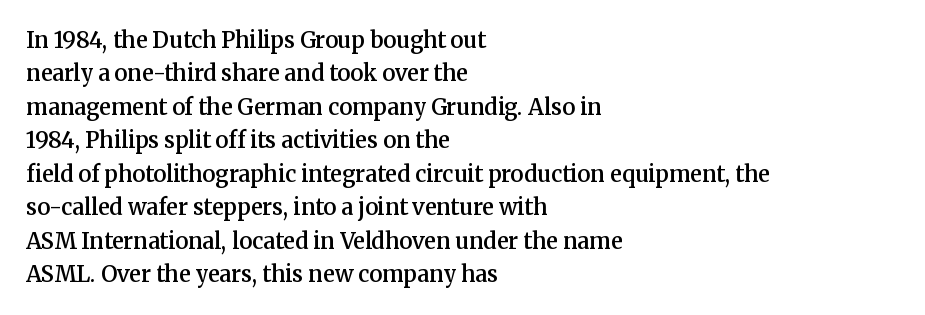
Q: Is the text bold? A: Semi-bold.
Q: Is the text italic (slanted)? A: No, it is upright.
Q: Is the text underlined? A: No.
Q: How is the paragraph aligned? A: Left-aligned.
Q: Is the spacing between letters normal or unusually wide? A: Normal.
Q: Is the spacing between lines tight, normal or loose? A: Normal.
